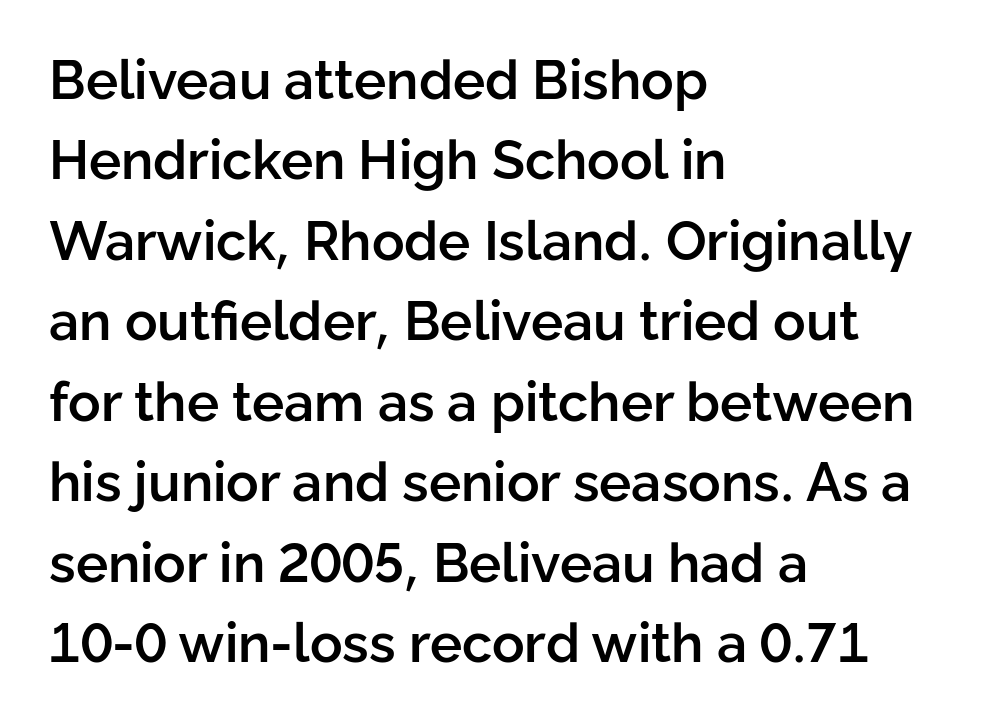
{"serif": "no", "italic": "no", "bold": "semi", "weight": "semibold", "width": "normal", "stroke_contrast": "low", "x_height": "medium", "monospaced": "no", "underline": "no", "align": "left", "line_spacing": "normal", "line_spacing_ratio": 1.49, "letter_spacing": "normal", "letter_spacing_em": 0.0, "glyph_px": 54}
